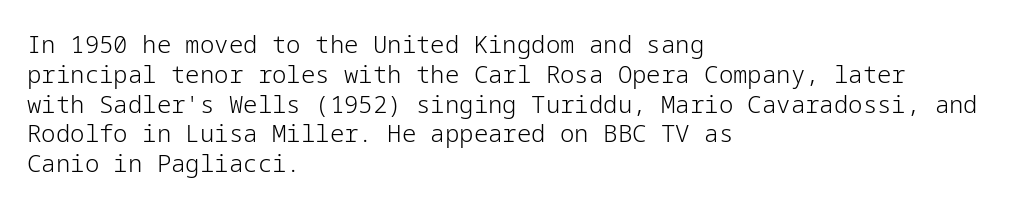
{"italic": "no", "bold": "no", "underline": "no", "align": "left", "line_spacing_ratio": 1.24, "letter_spacing": "normal", "letter_spacing_em": 0.0, "glyph_px": 24}
